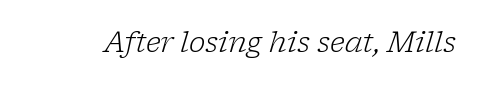
Heft: none added — not bold. Notice how the stems are inclined rather than vertical — that's the hallmark of italics. No word sits above an underline. A typesetter would call this proportional, since set widths differ per character.
